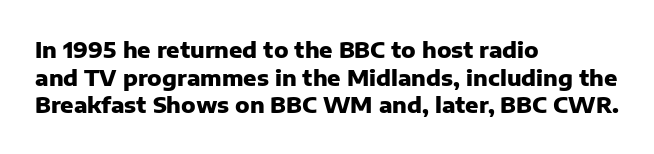
Q: Is the text bold? A: Yes.
Q: Is the text italic (slanted)? A: No, it is upright.
Q: Is the text underlined? A: No.
Q: How is the paragraph aligned? A: Left-aligned.
Q: Is the spacing between letters normal or unusually wide? A: Normal.
Q: Is the spacing between lines tight, normal or loose? A: Normal.
